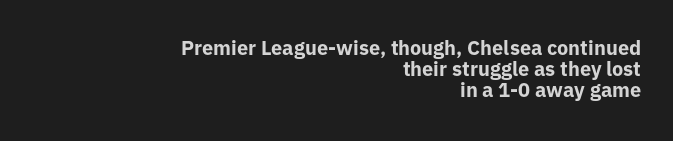
{"italic": "no", "bold": "yes", "underline": "no", "align": "right", "line_spacing": "tight", "line_spacing_ratio": 1.06, "letter_spacing": "normal", "letter_spacing_em": 0.0, "glyph_px": 20}
